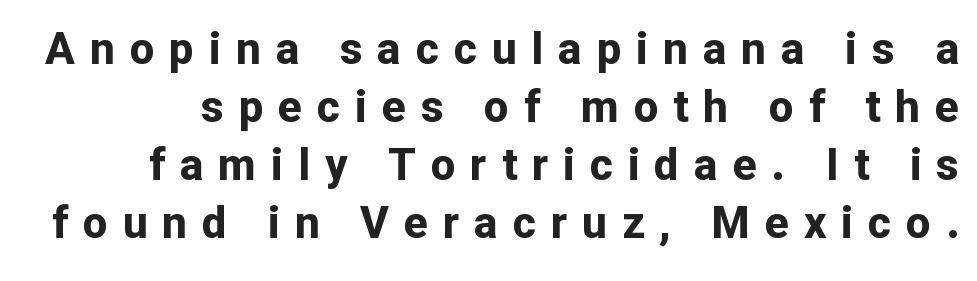
Q: Is the text bold? A: Yes.
Q: Is the text italic (slanted)? A: No, it is upright.
Q: Is the typeface a serif or a sans-serif typeface? A: Sans-serif.
Q: Is the text underlined? A: No.
Q: Is the spacing between letters normal or unusually wide? A: Unusually wide.
Q: Is the spacing between lines tight, normal or loose? A: Normal.
Q: Width (condensed, normal, or wide)? A: Normal.
Q: Stroke contrast? A: Low.
Q: x-height? A: Medium.
Q: Monospaced? A: No.
